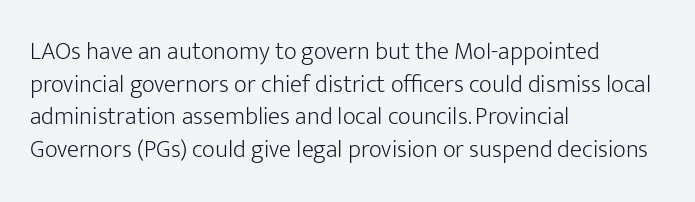
Q: Is the text bold? A: No.
Q: Is the text italic (slanted)? A: No, it is upright.
Q: Is the text underlined? A: No.
Q: How is the paragraph aligned? A: Left-aligned.
Q: Is the spacing between letters normal or unusually wide? A: Normal.
Q: Is the spacing between lines tight, normal or loose? A: Normal.
